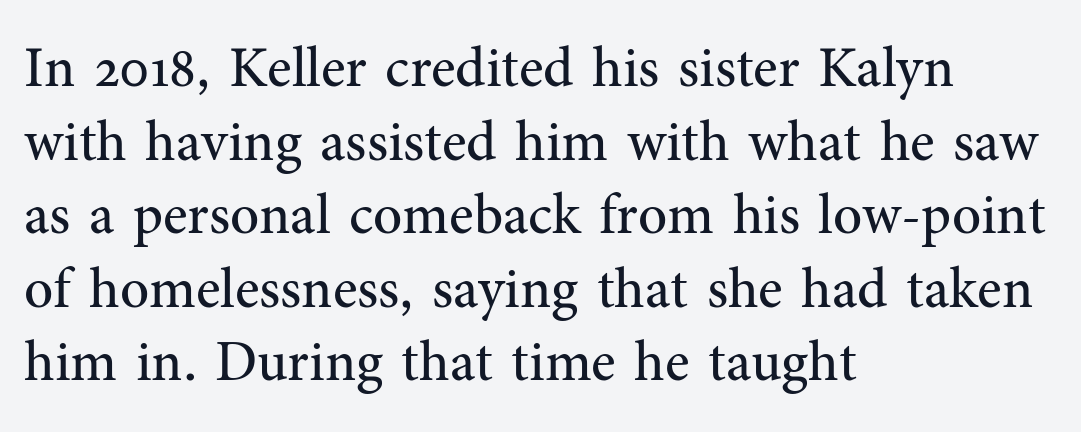
Q: Is the text bold? A: No.
Q: Is the text italic (slanted)? A: No, it is upright.
Q: Is the typeface a serif or a sans-serif typeface? A: Serif.
Q: Is the text underlined? A: No.
Q: How is the paragraph aligned? A: Left-aligned.
Q: Is the spacing between letters normal or unusually wide? A: Normal.
Q: Is the spacing between lines tight, normal or loose? A: Normal.
Q: Width (condensed, normal, or wide)? A: Normal.
Q: Stroke contrast? A: Medium.
Q: x-height? A: Medium.
Q: Monospaced? A: No.
